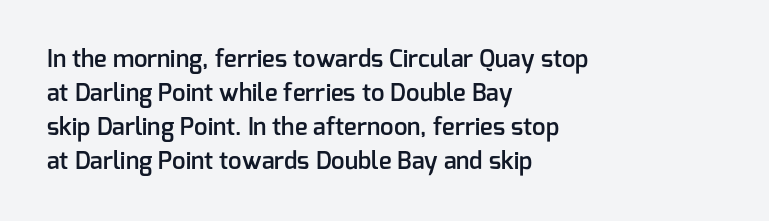
Does the weight exceed regular? Yes, but only to semibold. The glyphs are unaccompanied by any horizontal stroke below them. Line starts are locked; line ends wander. Leading: standard.
